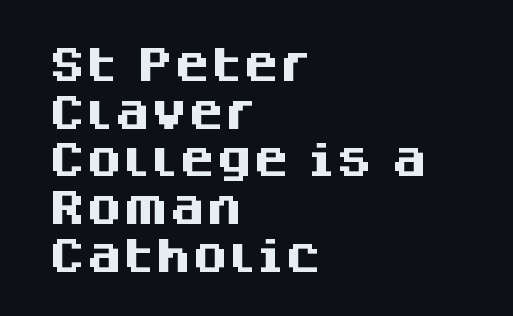
No italicization has been applied; the sample stays upright. The rendering uses natural spacing where letterforms have individual widths. Vertical spacing — default. Words appear dense and cohesive because spacing is normal. Are there feet on the stems? There aren't — it's a sans.
